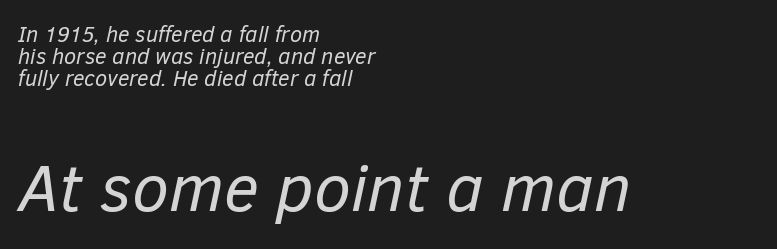
Q: Is the text bold? A: No.
Q: Is the text italic (slanted)? A: Yes, it leans right by about 12 degrees.
Q: Is the text underlined? A: No.
Q: How is the paragraph aligned? A: Left-aligned.
Q: Is the spacing between letters normal or unusually wide? A: Normal.
Q: Is the spacing between lines tight, normal or loose? A: Tight.
Q: Which block of text is set in a larger size, the first (top) or the second (bottom)? A: The second (bottom) one.
Q: Width (condensed, normal, or wide)? A: Normal.
Q: Stroke contrast? A: Low.
Q: x-height? A: Medium.
Q: Monospaced? A: No.
